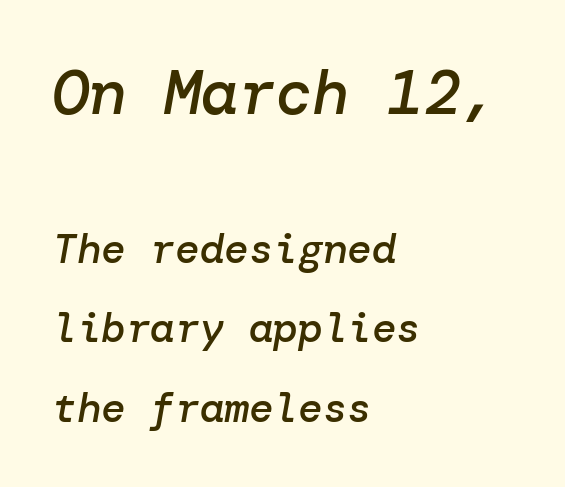
Q: Is the text bold? A: Semi-bold.
Q: Is the text italic (slanted)? A: Yes, it leans right by about 10 degrees.
Q: Is the text underlined? A: No.
Q: How is the paragraph aligned? A: Left-aligned.
Q: Is the spacing between letters normal or unusually wide? A: Normal.
Q: Is the spacing between lines tight, normal or loose? A: Loose.
Q: Which block of text is set in a larger size, the first (top) or the second (bottom)? A: The first (top) one.
Q: Width (condensed, normal, or wide)? A: Normal.
Q: Stroke contrast? A: Low.
Q: x-height? A: Medium.
